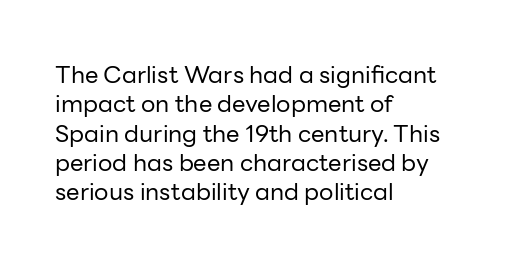
Q: Is the text bold? A: No.
Q: Is the text italic (slanted)? A: No, it is upright.
Q: Is the text underlined? A: No.
Q: How is the paragraph aligned? A: Left-aligned.
Q: Is the spacing between letters normal or unusually wide? A: Normal.
